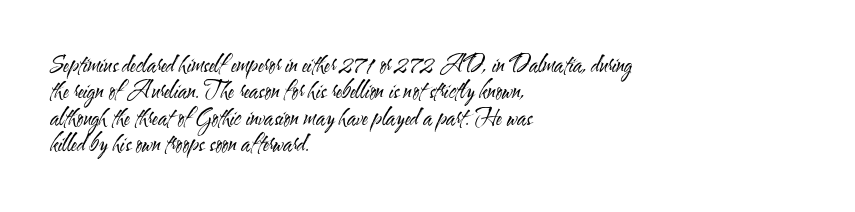
Underlining? Definitely not there. Heaviness? Minimal to ordinary, like unemphasized prose. Short note: letters normally spaced. Where is the straight margin? On the left.
